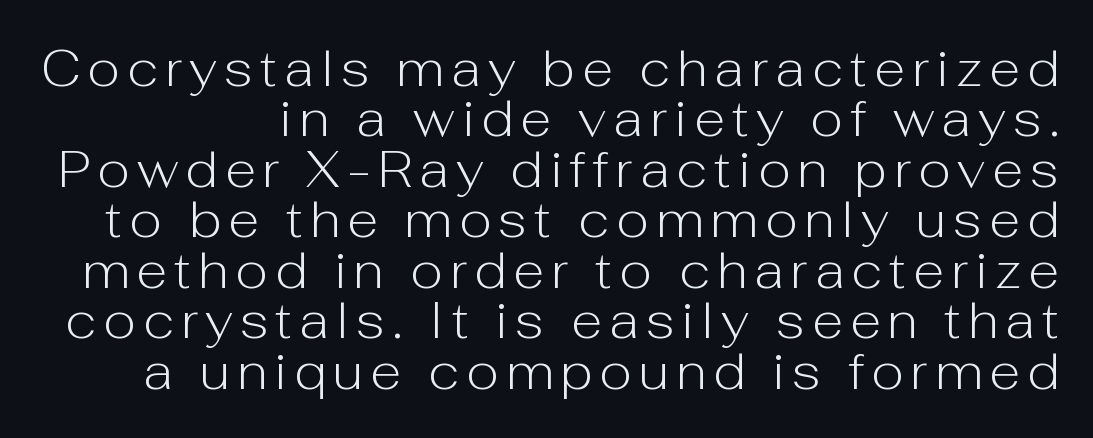
{"serif": "no", "italic": "no", "bold": "no", "weight": "light", "width": "normal", "stroke_contrast": "low", "x_height": "medium", "monospaced": "no", "underline": "no", "line_spacing": "tight", "line_spacing_ratio": 0.99, "glyph_px": 51}
